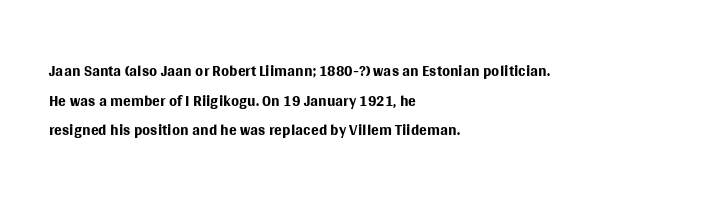
Q: Is the text bold? A: No.
Q: Is the text italic (slanted)? A: No, it is upright.
Q: Is the text underlined? A: No.
Q: How is the paragraph aligned? A: Left-aligned.
Q: Is the spacing between letters normal or unusually wide? A: Normal.
Q: Is the spacing between lines tight, normal or loose? A: Normal.
